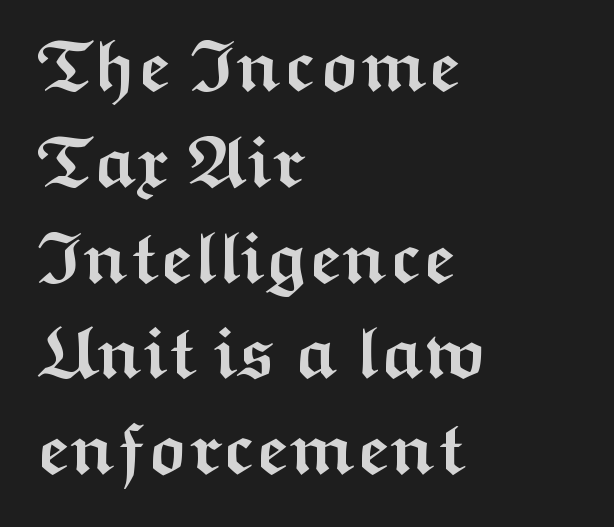
Set as a true bold cut, around the 700 mark. The string is rendered with underlining switched off. The font's upright variant was chosen for this text. Does the copy run flush right? No — it runs flush left. Looks like regular typesetting: each glyph gets only the width it needs. Spacing between characters is what you'd get straight out of the box.
